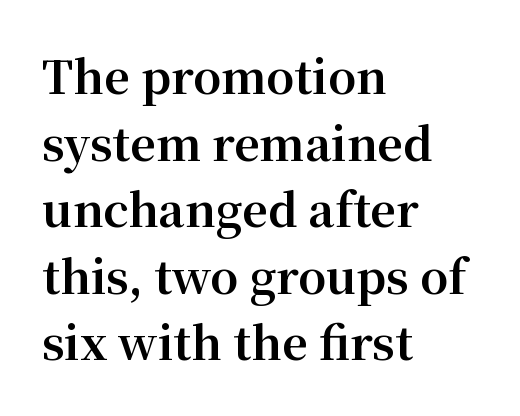
{"serif": "yes", "italic": "no", "bold": "yes", "weight": "bold", "width": "normal", "stroke_contrast": "medium", "x_height": "medium", "monospaced": "no", "underline": "no", "align": "left", "line_spacing": "normal", "line_spacing_ratio": 1.48, "letter_spacing": "normal", "letter_spacing_em": 0.0, "glyph_px": 45}
